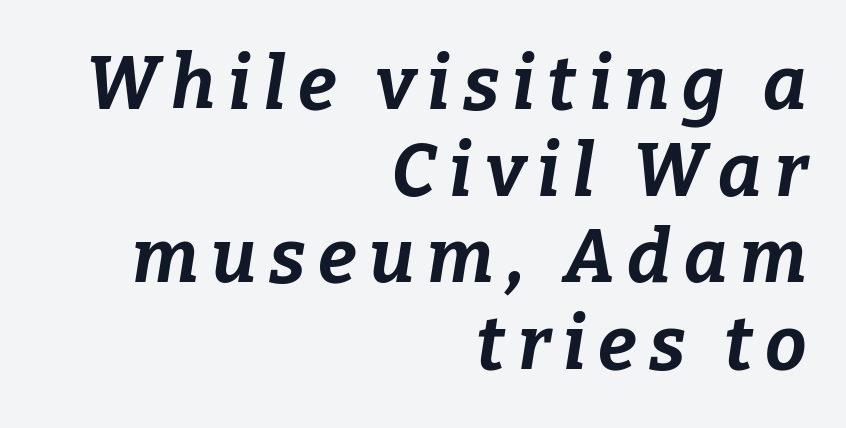
{"italic": "yes", "lean": "right", "slant_degrees": 9, "bold": "yes", "weight": "bold", "width": "normal", "stroke_contrast": "low", "x_height": "medium", "monospaced": "no", "underline": "no", "align": "right", "line_spacing_ratio": 1.17, "glyph_px": 74}
